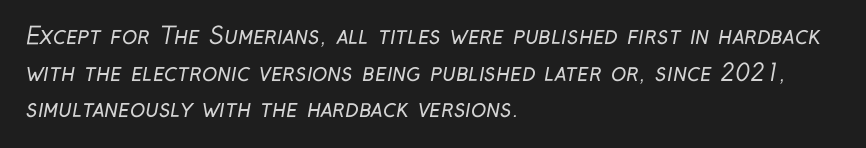
The image shows 23 px text type; set left-aligned, normal line spacing (1.59x), normal letter spacing, not underlined.
